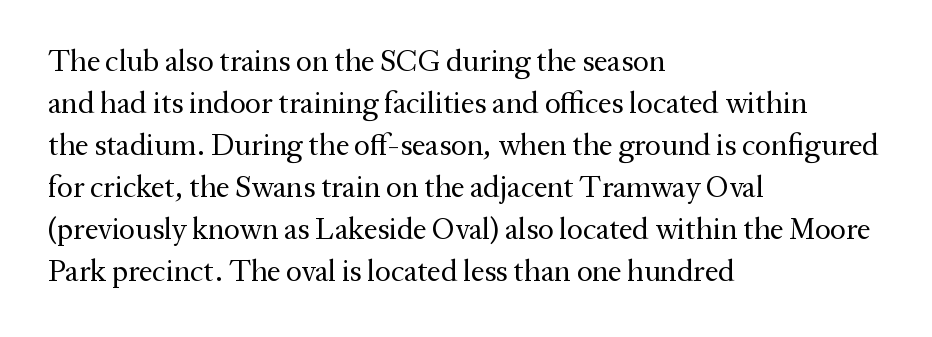
Q: Is the text bold? A: No.
Q: Is the text italic (slanted)? A: No, it is upright.
Q: Is the typeface a serif or a sans-serif typeface? A: Serif.
Q: Is the text underlined? A: No.
Q: How is the paragraph aligned? A: Left-aligned.
Q: Is the spacing between letters normal or unusually wide? A: Normal.
Q: Is the spacing between lines tight, normal or loose? A: Normal.
Q: Width (condensed, normal, or wide)? A: Normal.
Q: Stroke contrast? A: Medium.
Q: x-height? A: Medium.
Q: Monospaced? A: No.
